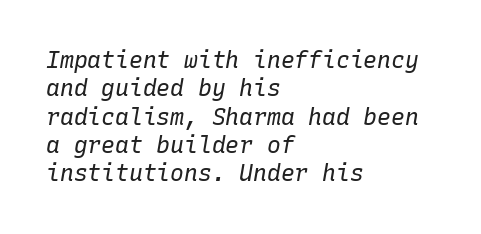
The area under the type is left untouched. Italic: yes, the glyphs are oblique. Bold? No — there's no thickening of the strokes. Horizontally, the lines are justified to the leading edge only. What stands out about the letter spacing? Nothing — it is the standard amount.
